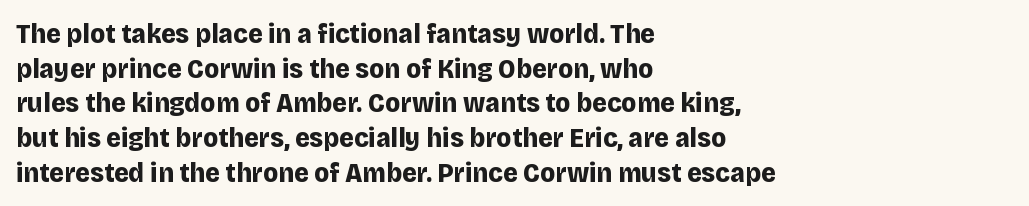
{"serif": "no", "italic": "no", "bold": "yes", "weight": "bold", "width": "normal", "stroke_contrast": "low", "x_height": "large", "monospaced": "no", "underline": "no", "align": "left", "line_spacing_ratio": 1.24, "letter_spacing": "normal", "letter_spacing_em": 0.0, "glyph_px": 28}
